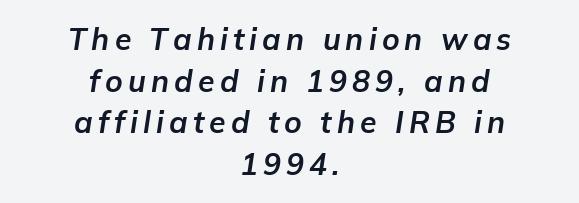
Heavy, bold letterforms. A clean baseline with only descenders dipping below it. A student would call this center alignment; a typographer would say set centered. The lettering tilts uniformly, giving the passage an italic look. Think of a printed novel: that variable character pitch is what you see here. Vertical spacing — default.
